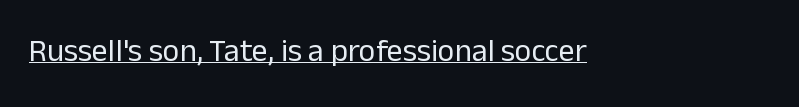
Q: Is the text bold? A: No.
Q: Is the text italic (slanted)? A: No, it is upright.
Q: Is the typeface a serif or a sans-serif typeface? A: Sans-serif.
Q: Is the text underlined? A: Yes.
Q: Is the spacing between letters normal or unusually wide? A: Normal.
Q: Width (condensed, normal, or wide)? A: Normal.
Q: Stroke contrast? A: Low.
Q: x-height? A: Medium.
Q: Monospaced? A: No.
